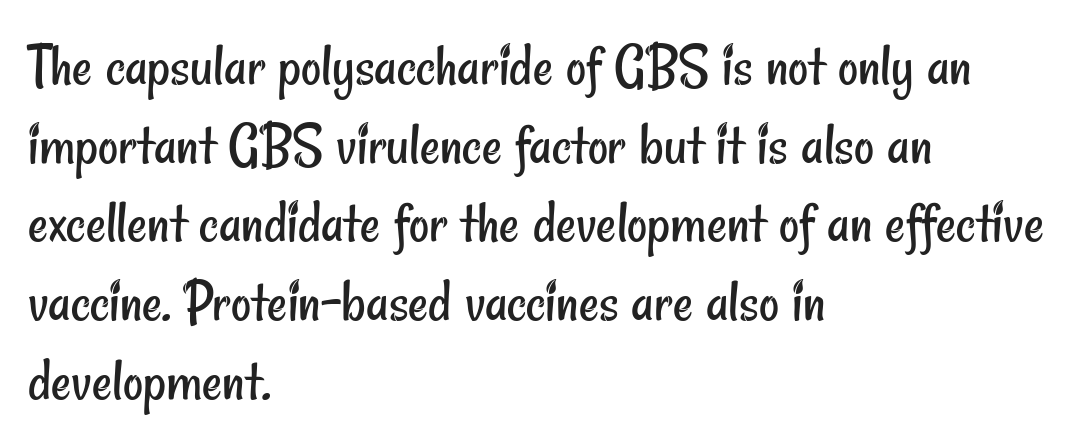
Line spacing here is normal. Note the varied advance widths — an 'i' is clearly narrower than an 'm'. The area under the type is left untouched. The passage shown is not bold in any degree. Spacing between characters is what you'd get straight out of the box. The text block is weighted toward the left margin, trailing off unevenly rightward.
